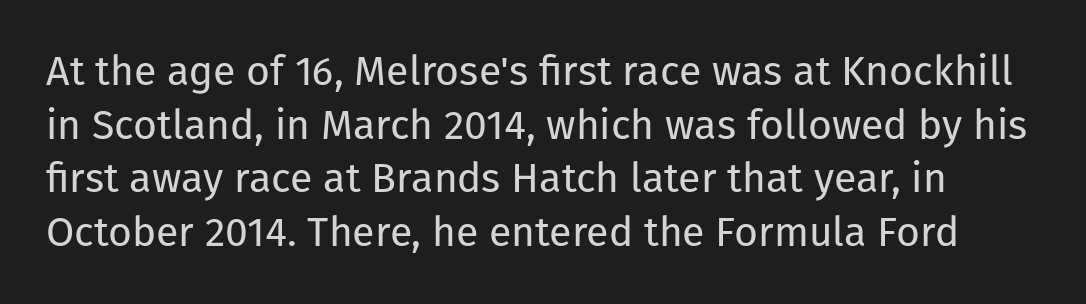
The image shows 41 px regular-weight sans-serif type, upright; set normal line spacing (1.31x), normal letter spacing, not underlined; low stroke contrast and a medium x-height.
